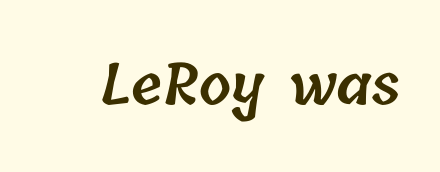
{"bold": "semi", "weight": "semibold", "width": "normal", "stroke_contrast": "low", "x_height": "medium", "monospaced": "no", "underline": "no", "letter_spacing": "normal", "letter_spacing_em": 0.0, "glyph_px": 57}
